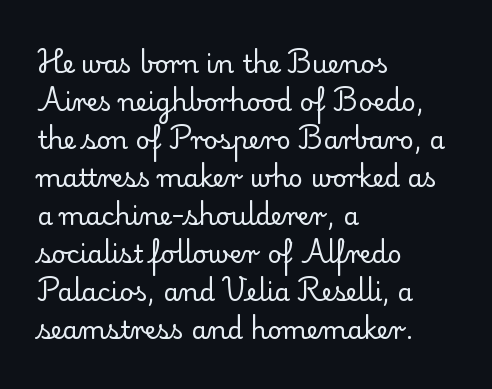
Q: Is the text bold? A: No.
Q: Is the text italic (slanted)? A: No, it is upright.
Q: Is the text underlined? A: No.
Q: How is the paragraph aligned? A: Left-aligned.
Q: Is the spacing between letters normal or unusually wide? A: Normal.
Q: Is the spacing between lines tight, normal or loose? A: Normal.
